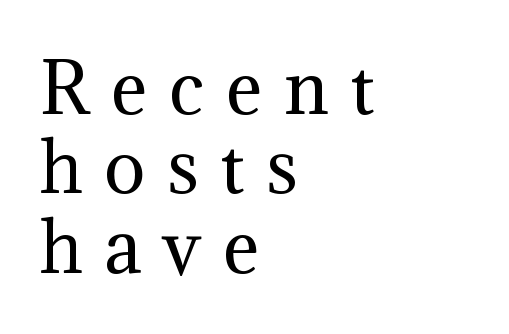
{"serif": "yes", "italic": "no", "bold": "no", "weight": "regular", "width": "normal", "stroke_contrast": "medium", "x_height": "medium", "monospaced": "no", "underline": "no", "align": "left", "line_spacing": "tight", "line_spacing_ratio": 1.15, "letter_spacing": "wide", "letter_spacing_em": 0.31, "glyph_px": 69}
